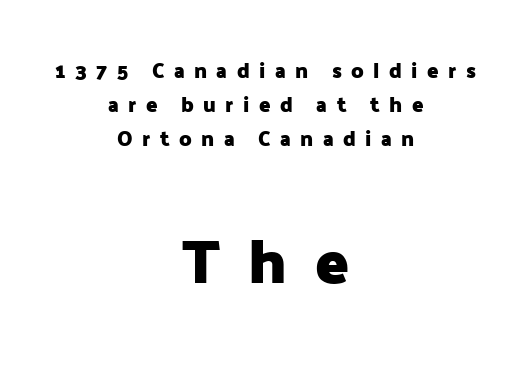
This rendering widens character spacing well past its baseline value. This sample has the flowing, uneven cadence of proportional lettering. The more generous point size was reserved for the lower chunk. A normal amount of white space separates one row of letters from the next.
